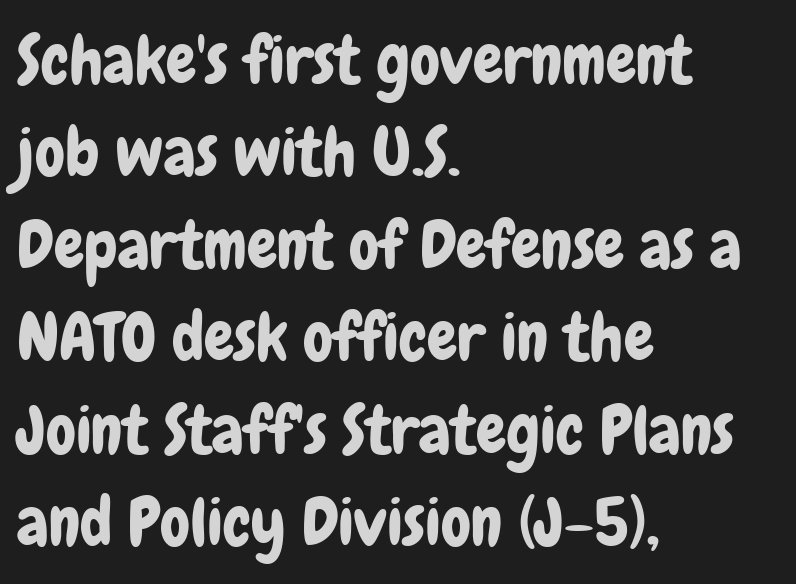
Q: Is the text italic (slanted)? A: No, it is upright.
Q: Is the typeface a serif or a sans-serif typeface? A: Sans-serif.
Q: Is the text underlined? A: No.
Q: How is the paragraph aligned? A: Left-aligned.
Q: Is the spacing between letters normal or unusually wide? A: Normal.
Q: Is the spacing between lines tight, normal or loose? A: Normal.
Q: Width (condensed, normal, or wide)? A: Condensed.
Q: Stroke contrast? A: Low.
Q: x-height? A: Medium.
Q: Monospaced? A: No.
